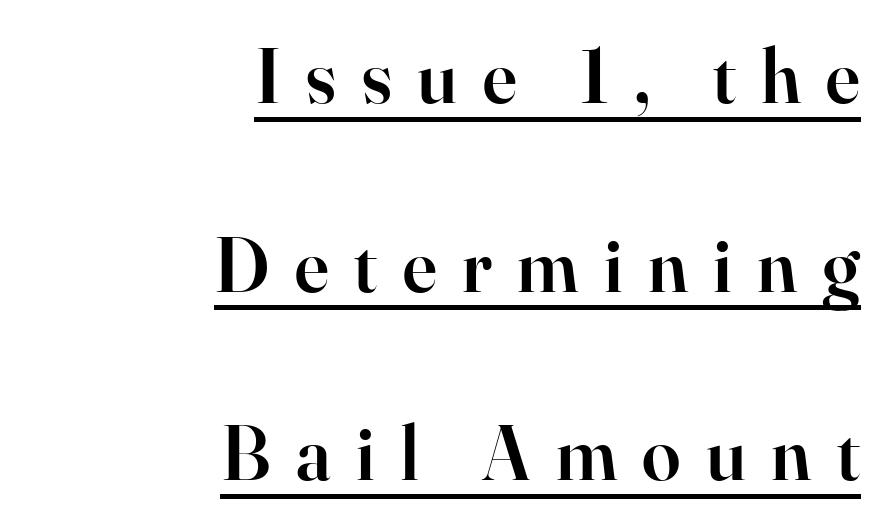
The image shows 77 px semibold serif type, upright; set right-aligned, loose line spacing (2.45x), unusually wide letter spacing (+0.33 em), underlined; high stroke contrast and a small x-height.
